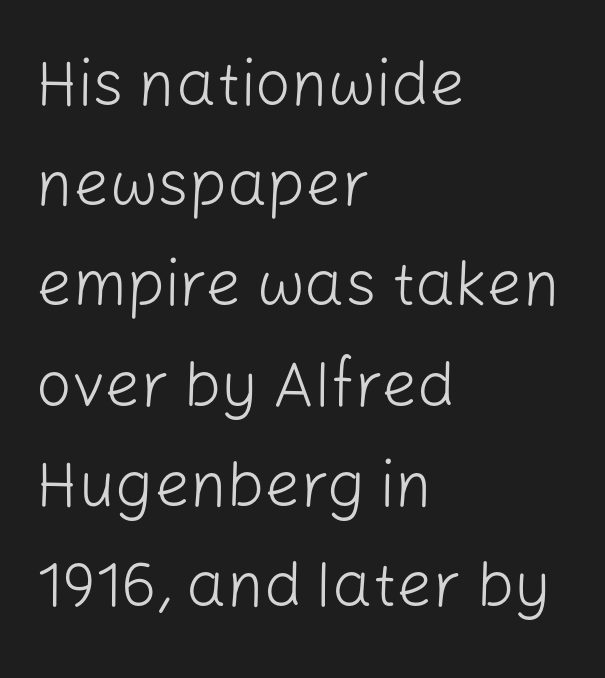
{"serif": "no", "italic": "no", "bold": "no", "weight": "light", "width": "normal", "stroke_contrast": "low", "x_height": "medium", "monospaced": "no", "underline": "no", "align": "left", "line_spacing": "normal", "line_spacing_ratio": 1.59, "letter_spacing": "normal", "letter_spacing_em": 0.0, "glyph_px": 63}
